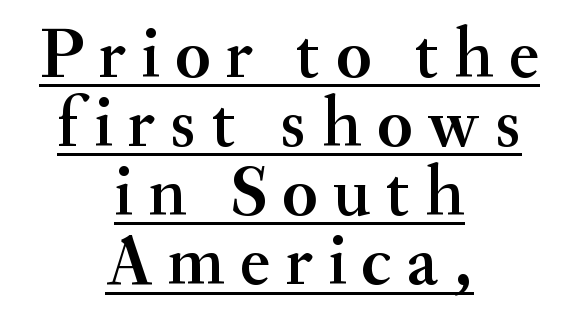
Note the varied advance widths — an 'i' is clearly narrower than an 'm'. Summary of vertical rhythm: compact, with narrow interline spacing. Quick note: underline on. Observe the serifs anchoring each vertical stroke in this sample.
